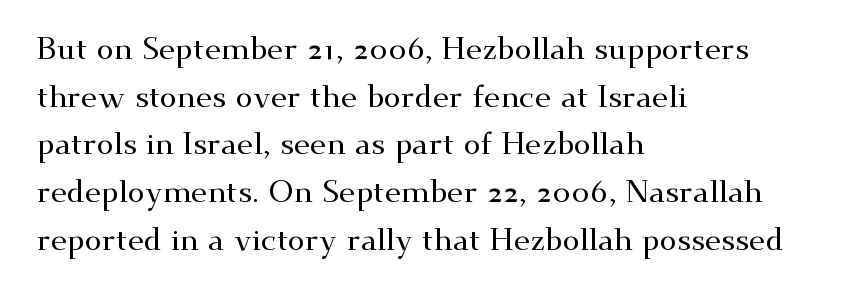
The image shows 31 px wide serif type, upright; set left-aligned, normal line spacing (1.54x), normal letter spacing, not underlined; medium stroke contrast and a small x-height.
